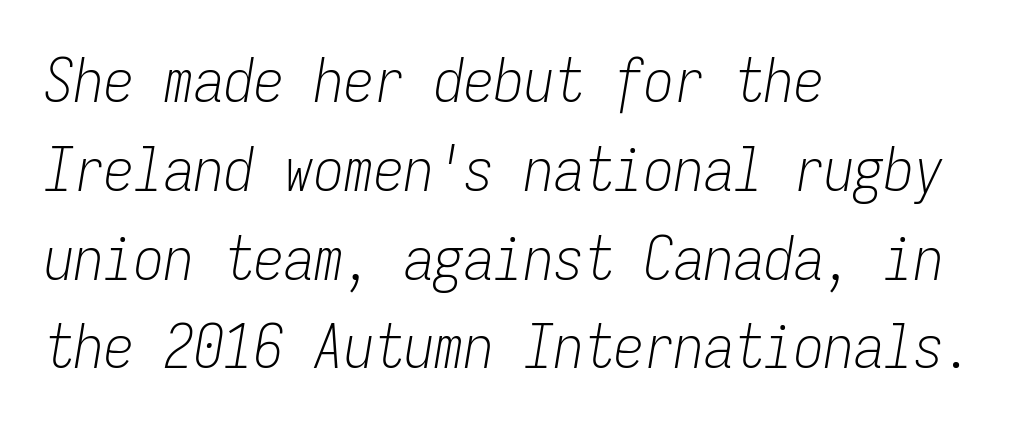
{"italic": "yes", "lean": "right", "slant_degrees": 9, "bold": "no", "weight": "light", "width": "condensed", "stroke_contrast": "low", "x_height": "medium", "monospaced": "yes", "underline": "no", "align": "left", "line_spacing": "normal", "line_spacing_ratio": 1.48, "letter_spacing": "normal", "letter_spacing_em": 0.0, "glyph_px": 60}
